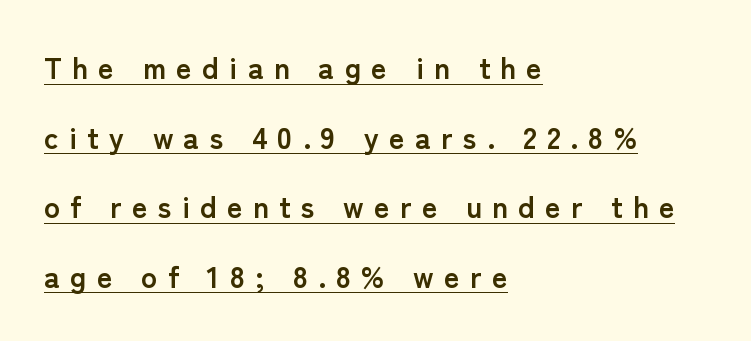
Q: Is the text bold? A: Yes.
Q: Is the text italic (slanted)? A: No, it is upright.
Q: Is the typeface a serif or a sans-serif typeface? A: Sans-serif.
Q: Is the text underlined? A: Yes.
Q: How is the paragraph aligned? A: Left-aligned.
Q: Is the spacing between letters normal or unusually wide? A: Unusually wide.
Q: Is the spacing between lines tight, normal or loose? A: Loose.
Q: Width (condensed, normal, or wide)? A: Normal.
Q: Stroke contrast? A: Low.
Q: x-height? A: Medium.
Q: Monospaced? A: No.
